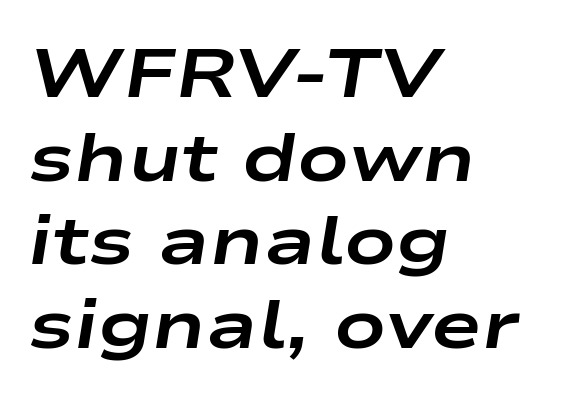
The image shows 68 px bold, wide type, italic (leaning right); set left-aligned, line spacing 1.23x, normal letter spacing, not underlined; low stroke contrast and a medium x-height.
